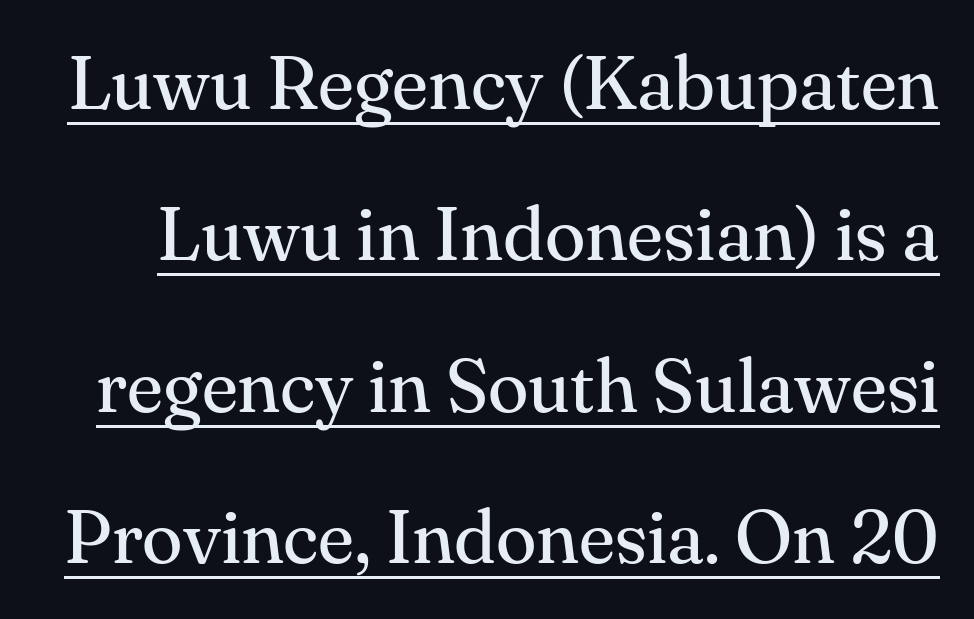
{"serif": "yes", "italic": "no", "bold": "no", "weight": "regular", "width": "normal", "stroke_contrast": "medium", "x_height": "small", "monospaced": "no", "underline": "yes", "line_spacing": "loose", "line_spacing_ratio": 2.02, "letter_spacing": "normal", "letter_spacing_em": 0.0, "glyph_px": 75}
